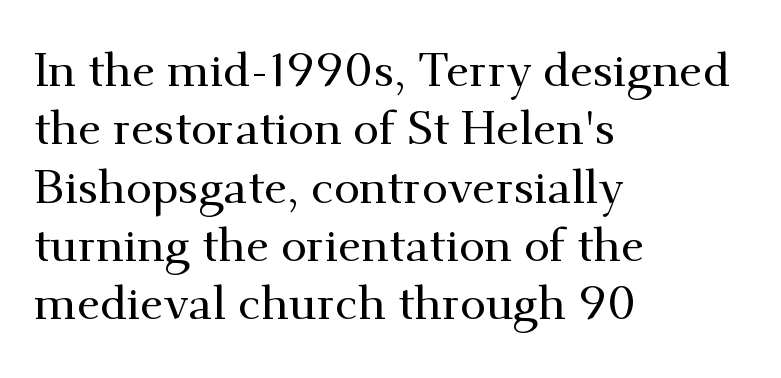
{"serif": "yes", "italic": "no", "width": "normal", "stroke_contrast": "medium", "x_height": "small", "monospaced": "no", "underline": "no", "align": "left", "line_spacing_ratio": 1.24, "letter_spacing": "normal", "letter_spacing_em": 0.0, "glyph_px": 47}
